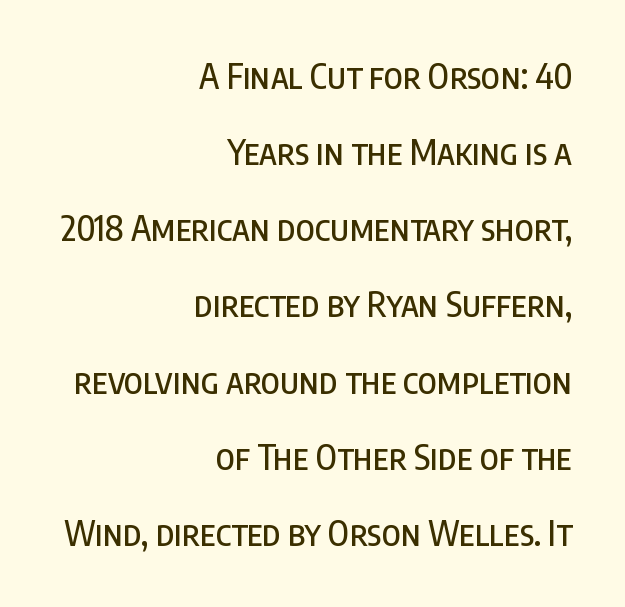
Posture: vertical. Is there much room between lines? Yes — plenty of vertical air separates them. Has an underline been added? It has not. Is this a fixed-width face? No — the glyphs have proportional, varying widths. Notice how the passage keeps a crisp vertical edge on the right only.
